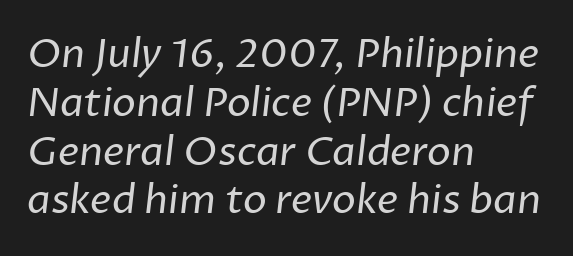
I'd call this a sans setting — the letters go barefoot. Plain, unruled lines of type. Where is the straight margin? On the left. The rendering uses natural spacing where letterforms have individual widths.
